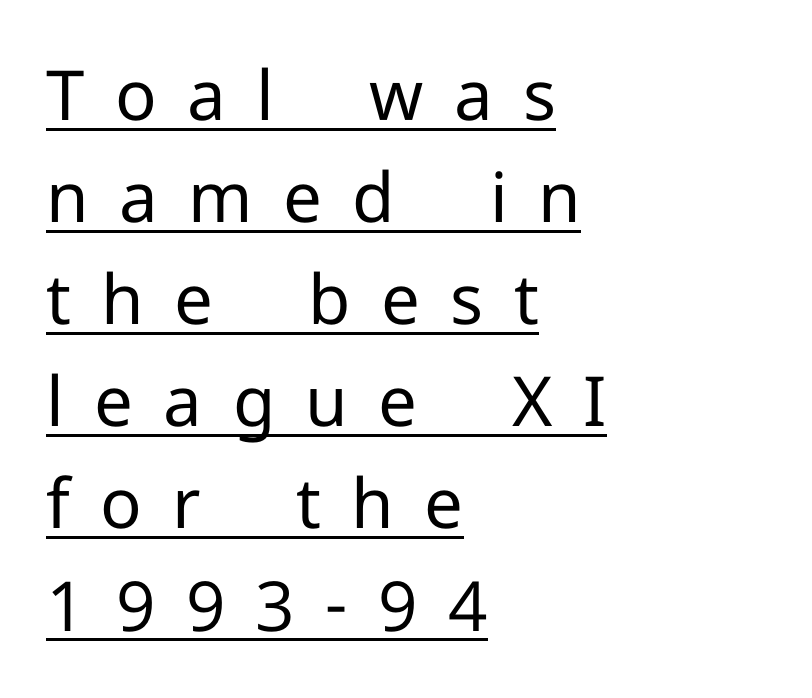
Spacing verdict: proportional, widths tailored to each character. The rag falls on the right side of this text block. The glyphs are accompanied by a horizontal stroke just below them. No letter is thick-stroked: the sample isn't bold. What stands out about the letter spacing? Its width — letters are far apart. How would I describe the line gaps? Plain and ordinary.
